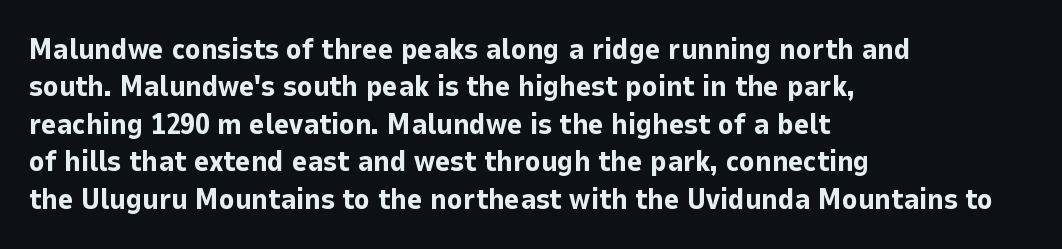
{"serif": "no", "italic": "no", "bold": "yes", "weight": "bold", "width": "normal", "stroke_contrast": "low", "x_height": "medium", "monospaced": "no", "underline": "no", "align": "left", "line_spacing": "normal", "line_spacing_ratio": 1.29, "letter_spacing": "normal", "letter_spacing_em": 0.0, "glyph_px": 29}
